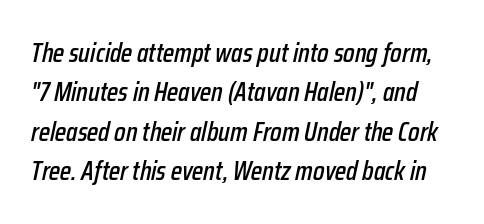
The image shows 27 px text type, italic (leaning right); set normal line spacing (1.46x), normal letter spacing, not underlined.
